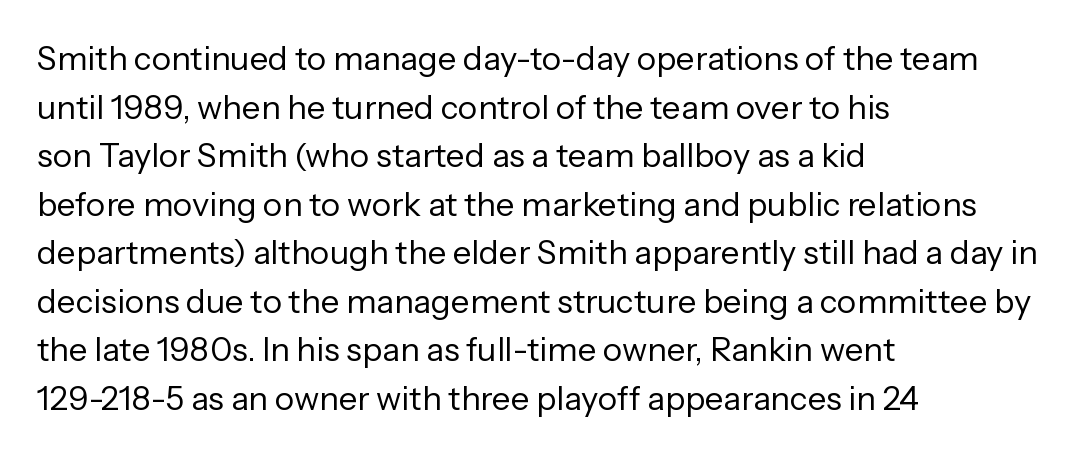
{"serif": "no", "italic": "no", "bold": "no", "weight": "regular", "width": "normal", "stroke_contrast": "low", "x_height": "medium", "monospaced": "no", "underline": "no", "align": "left", "line_spacing": "normal", "line_spacing_ratio": 1.47, "letter_spacing": "normal", "letter_spacing_em": 0.0, "glyph_px": 33}
